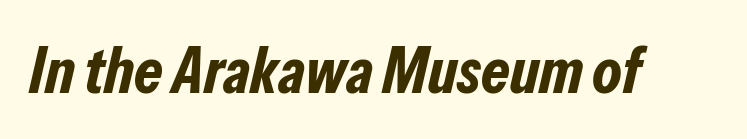
Q: Is the text bold? A: Yes.
Q: Is the text italic (slanted)? A: Yes, it leans right by about 13 degrees.
Q: Is the text underlined? A: No.
Q: Is the spacing between letters normal or unusually wide? A: Normal.
Q: Width (condensed, normal, or wide)? A: Condensed.
Q: Stroke contrast? A: Low.
Q: x-height? A: Medium.
Q: Monospaced? A: No.
